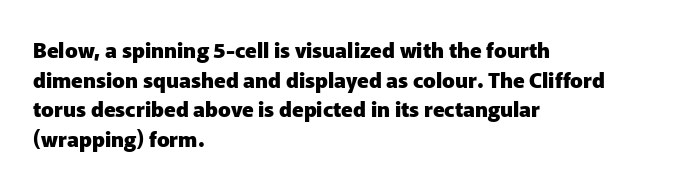
The image shows 21 px bold type, upright; set left-aligned, normal line spacing (1.41x), normal letter spacing, not underlined.
